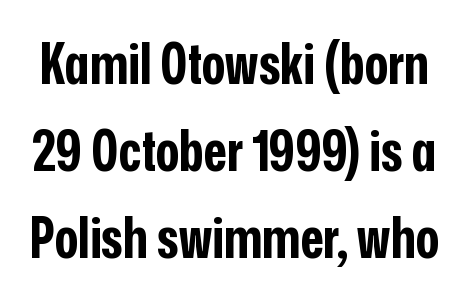
Look at the stroke-to-counter ratio: heavy, a bold. The baseline area is clear. This is roman type, the default non-slanted kind. Does extra space separate the letters? No, they use regular spacing. Each letter's strokes conclude bluntly, with no projecting serifs.
